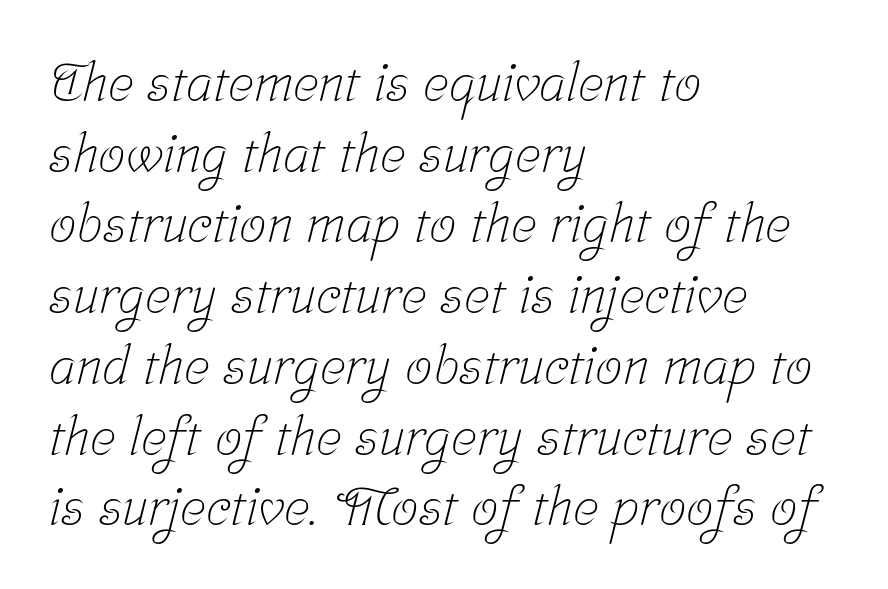
Q: Is the text bold? A: No.
Q: Is the typeface a serif or a sans-serif typeface? A: Serif.
Q: Is the text underlined? A: No.
Q: How is the paragraph aligned? A: Left-aligned.
Q: Is the spacing between letters normal or unusually wide? A: Normal.
Q: Is the spacing between lines tight, normal or loose? A: Normal.
Q: Width (condensed, normal, or wide)? A: Condensed.
Q: Stroke contrast? A: Low.
Q: x-height? A: Medium.
Q: Monospaced? A: No.
